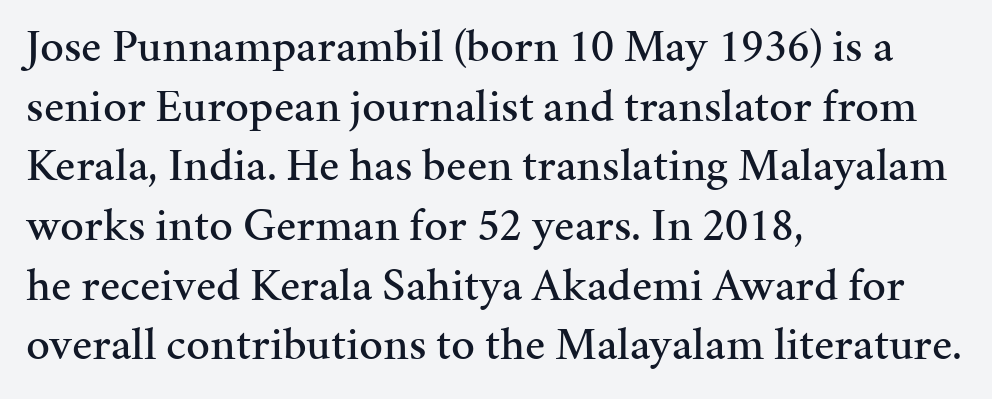
The string is rendered with underlining switched off. These lines are set flush left with a ragged right edge. In terms of posture, this sample is upright. This sample uses plain, unmodified letter spacing. To sum up the face: it has serifs.
